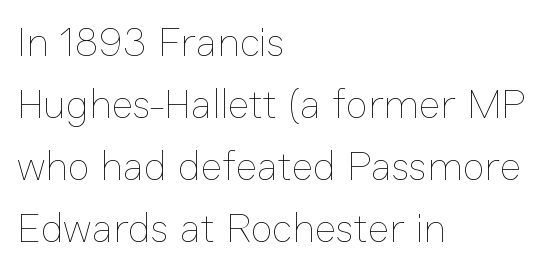
The ragged edge is on the right, which tells us the setting is flush left. Does extra space separate the letters? No, they use regular spacing. Posture: vertical. The typesetting does not lean heavy: it is not bold. The specimen omits any rule beneath the text block's lines. Character widths vary here, with narrow letters taking less room than wide ones.
